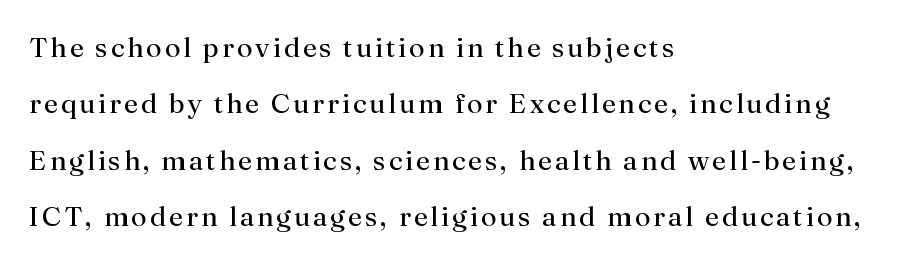
The image shows 28 px regular-weight serif type, upright; set left-aligned, loose line spacing (2.01x), not underlined; medium stroke contrast and a small x-height.
